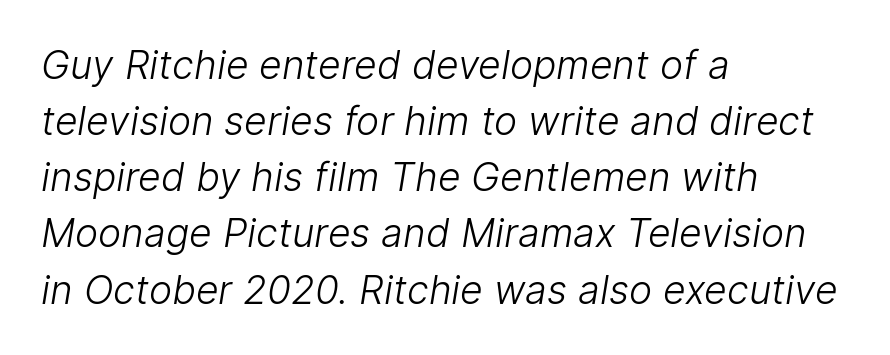
{"serif": "no", "bold": "no", "weight": "light", "width": "normal", "stroke_contrast": "low", "x_height": "medium", "monospaced": "no", "underline": "no", "align": "left", "line_spacing": "normal", "line_spacing_ratio": 1.44, "letter_spacing": "normal", "letter_spacing_em": 0.0, "glyph_px": 39}
